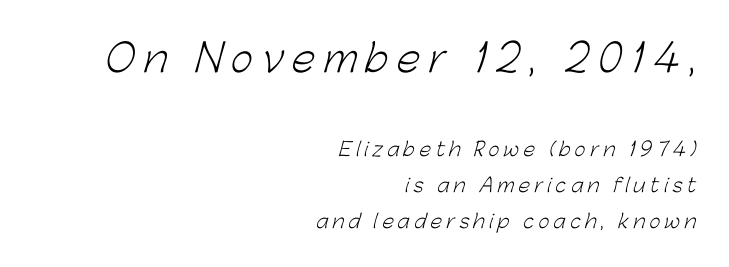
The image shows 38 px light sans-serif type; set right-aligned, loose line spacing (1.9x), unusually wide letter spacing (+0.23 em), not underlined; the first (top) block is 2.0x larger; low stroke contrast and a medium x-height.
